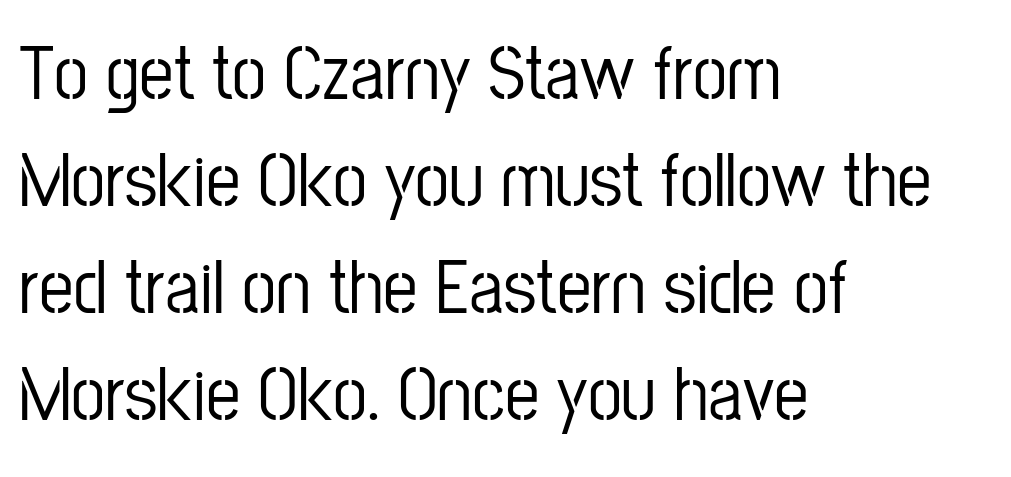
The image shows 77 px condensed sans-serif type, upright; set left-aligned, normal line spacing (1.39x), normal letter spacing, not underlined; low stroke contrast and a medium x-height.
